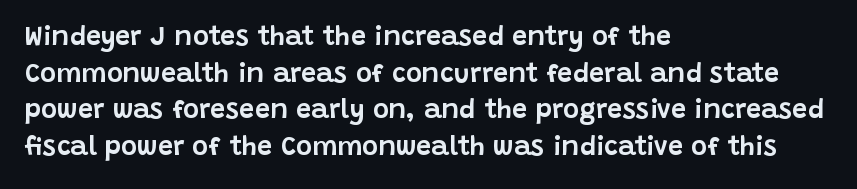
{"italic": "no", "underline": "no", "align": "left", "line_spacing": "normal", "line_spacing_ratio": 1.36, "letter_spacing": "normal", "letter_spacing_em": 0.0, "glyph_px": 27}
